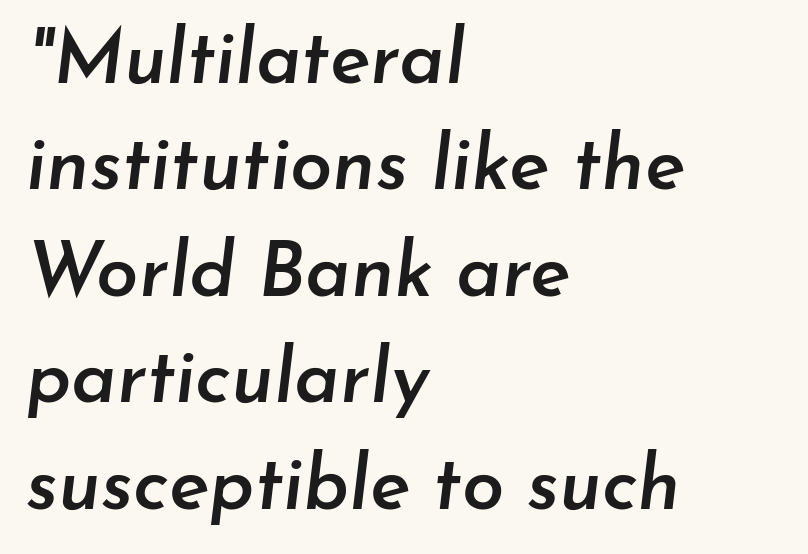
The image shows 76 px semibold type, italic (leaning right); set left-aligned, normal line spacing (1.4x), normal letter spacing, not underlined; low stroke contrast and a small x-height.
